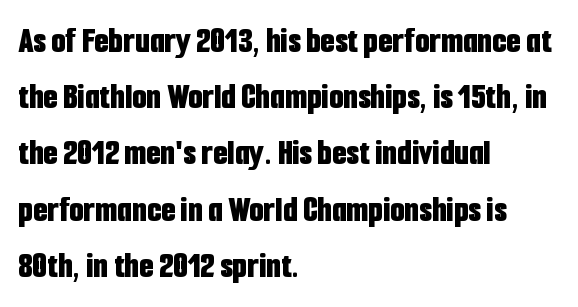
{"serif": "no", "italic": "no", "bold": "yes", "weight": "bold", "width": "condensed", "stroke_contrast": "low", "x_height": "medium", "monospaced": "no", "underline": "no", "align": "left", "line_spacing": "normal", "line_spacing_ratio": 1.52, "letter_spacing": "normal", "letter_spacing_em": 0.0, "glyph_px": 37}
